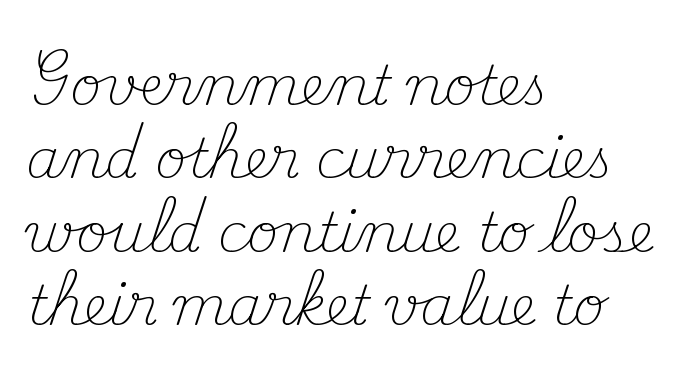
The image shows 54 px light serif type; set left-aligned, normal line spacing (1.36x), normal letter spacing, not underlined; medium stroke contrast and a small x-height.
